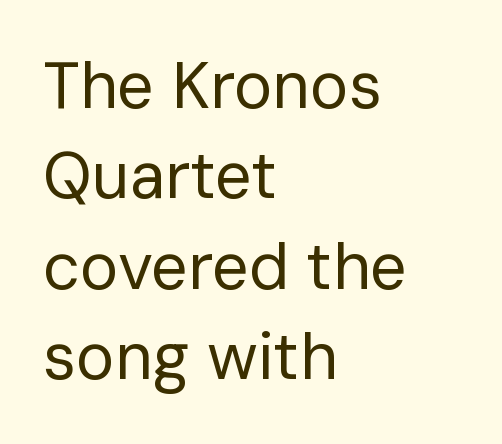
Q: Is the text bold? A: No.
Q: Is the text italic (slanted)? A: No, it is upright.
Q: Is the typeface a serif or a sans-serif typeface? A: Sans-serif.
Q: Is the text underlined? A: No.
Q: How is the paragraph aligned? A: Left-aligned.
Q: Is the spacing between letters normal or unusually wide? A: Normal.
Q: Is the spacing between lines tight, normal or loose? A: Normal.
Q: Width (condensed, normal, or wide)? A: Normal.
Q: Stroke contrast? A: Low.
Q: x-height? A: Medium.
Q: Monospaced? A: No.
